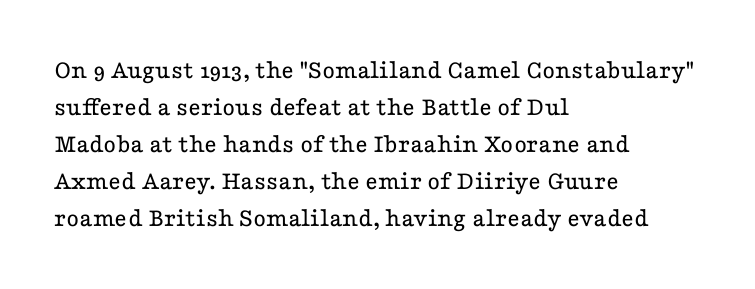
Reading down the block, your eye returns to a fixed left position each line. Tall strokes in this sample are plumb rather than angled. The rendering uses a moderate line-height, typical for paragraphs. This is not heavy type; no bold has been used. Any mark beneath the type? The region is blank. Each word holds together tightly as a unit, with standard inter-letter gaps.
